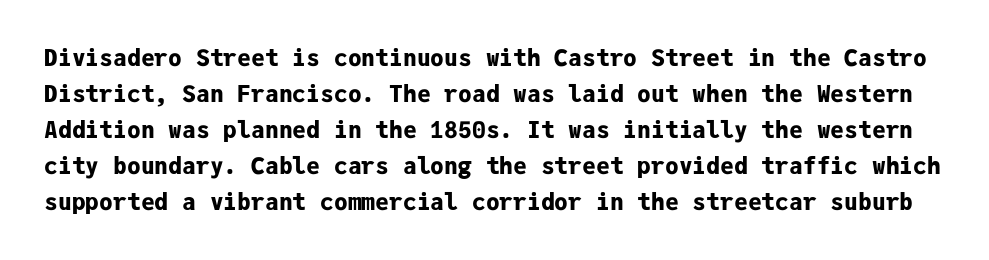
{"italic": "no", "bold": "yes", "underline": "no", "line_spacing": "normal", "line_spacing_ratio": 1.56, "letter_spacing": "normal", "letter_spacing_em": 0.0, "glyph_px": 23}
